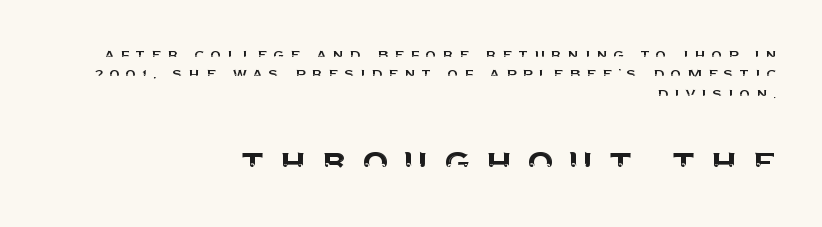
The image shows 44 px sans-serif type, upright; set right-aligned, tight line spacing (1.07x), unusually wide letter spacing (+0.3 em), not underlined; the second (bottom) block is 2.44x larger; medium stroke contrast and a large x-height.
